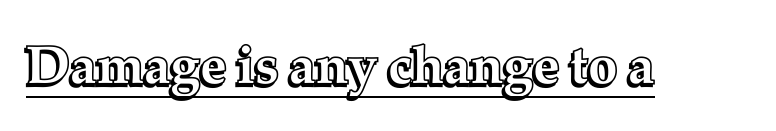
The image shows 53 px text type, upright; set normal letter spacing, underlined; a medium x-height.
